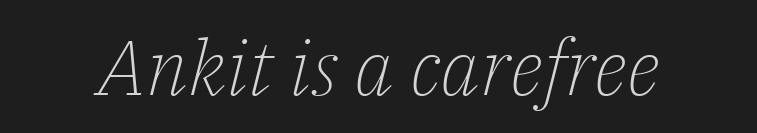
The image shows 77 px light serif type, italic (leaning right); set normal letter spacing, not underlined; low stroke contrast and a medium x-height.
